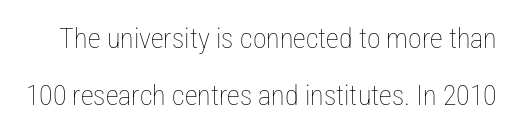
The image shows 28 px thin, condensed type, upright; set loose line spacing (2.02x), normal letter spacing, not underlined; low stroke contrast and a medium x-height.
